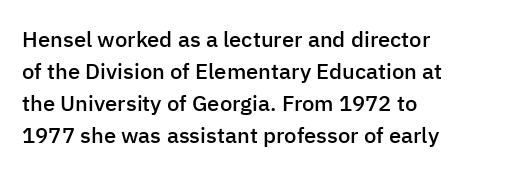
Q: Is the text bold? A: Semi-bold.
Q: Is the text italic (slanted)? A: No, it is upright.
Q: Is the text underlined? A: No.
Q: How is the paragraph aligned? A: Left-aligned.
Q: Is the spacing between letters normal or unusually wide? A: Normal.
Q: Is the spacing between lines tight, normal or loose? A: Normal.
